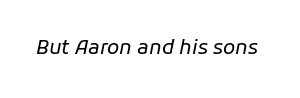
The image shows 20 px text type, italic (leaning right); set normal letter spacing, not underlined.
